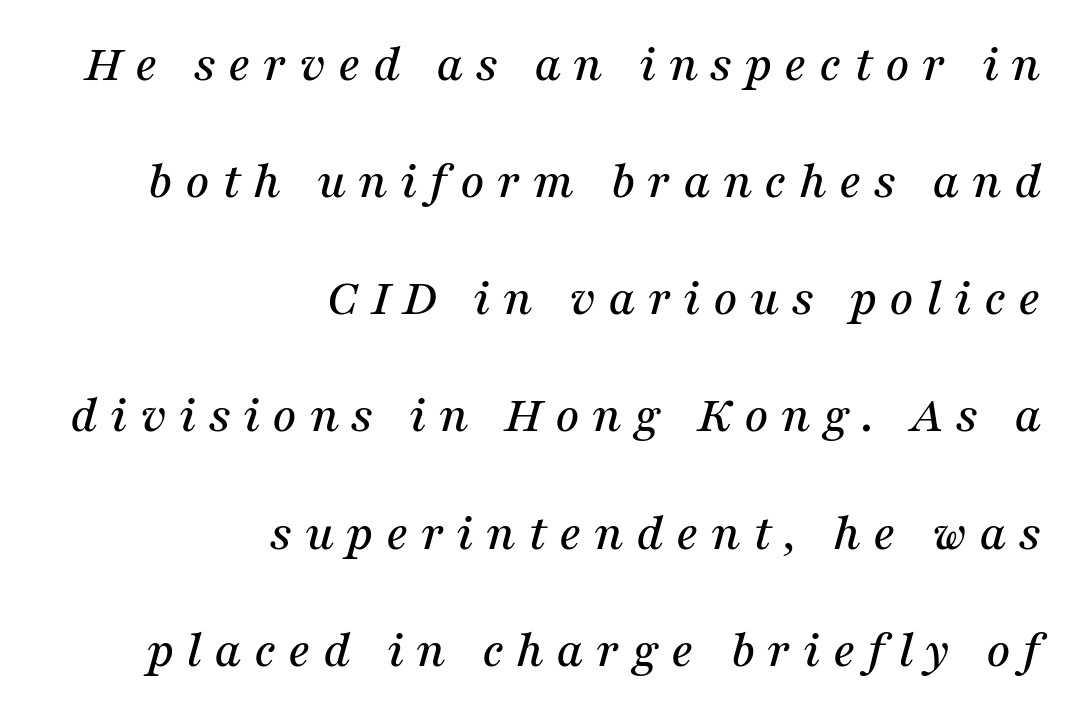
{"serif": "yes", "italic": "yes", "lean": "right", "slant_degrees": 16, "width": "normal", "stroke_contrast": "medium", "x_height": "medium", "monospaced": "no", "underline": "no", "align": "right", "line_spacing": "loose", "line_spacing_ratio": 2.21, "letter_spacing": "wide", "letter_spacing_em": 0.23, "glyph_px": 53}
